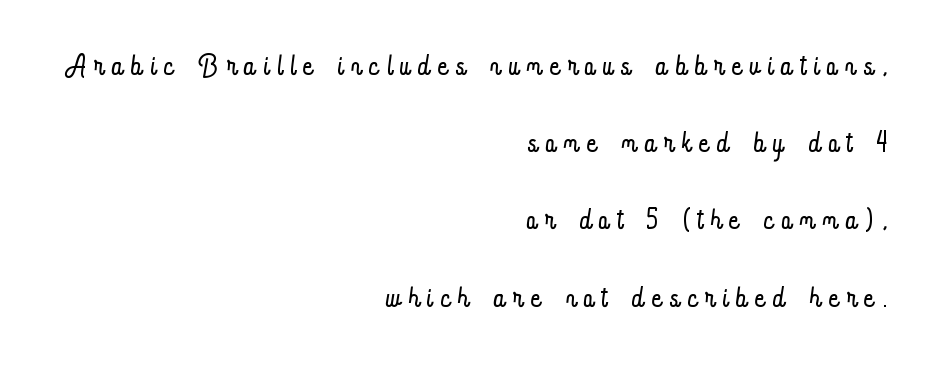
Q: Is the text bold? A: No.
Q: Is the text underlined? A: No.
Q: How is the paragraph aligned? A: Right-aligned.
Q: Is the spacing between letters normal or unusually wide? A: Unusually wide.
Q: Is the spacing between lines tight, normal or loose? A: Loose.
Q: Width (condensed, normal, or wide)? A: Condensed.
Q: Stroke contrast? A: Low.
Q: x-height? A: Small.
Q: Monospaced? A: No.
